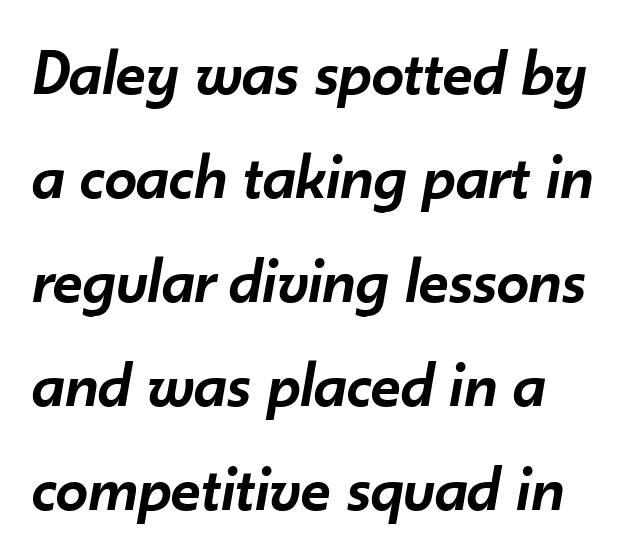
The glyphs are unaccompanied by any horizontal stroke below them. The block of text has a typical density, with ordinary space between rows. If you drew a ruler down the left edge, every line would touch it. These lines are rendered in a variable-pitch font. Caption: semibold face, moderately heavy strokes.
